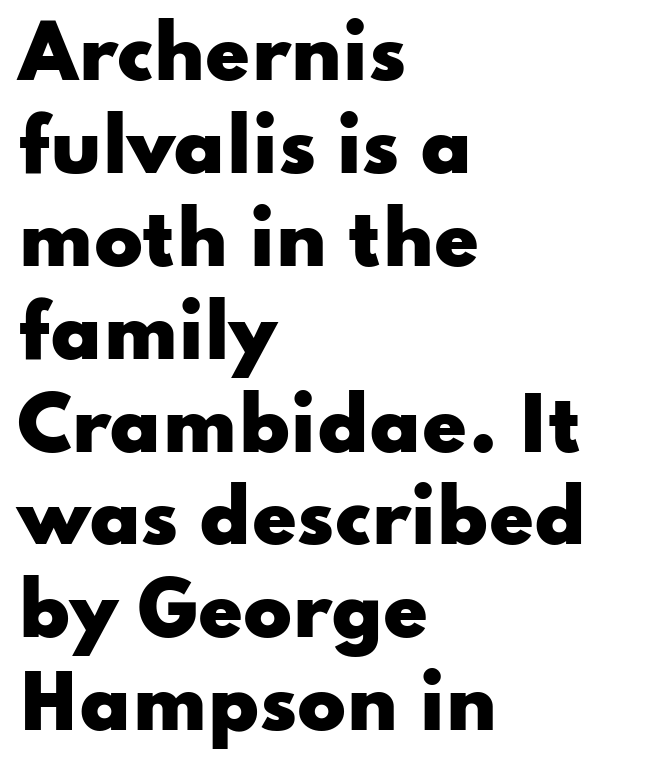
Q: Is the text bold? A: Yes.
Q: Is the text italic (slanted)? A: No, it is upright.
Q: Is the typeface a serif or a sans-serif typeface? A: Sans-serif.
Q: Is the text underlined? A: No.
Q: How is the paragraph aligned? A: Left-aligned.
Q: Is the spacing between letters normal or unusually wide? A: Normal.
Q: Is the spacing between lines tight, normal or loose? A: Normal.
Q: Width (condensed, normal, or wide)? A: Wide.
Q: Stroke contrast? A: Low.
Q: x-height? A: Small.
Q: Monospaced? A: No.
